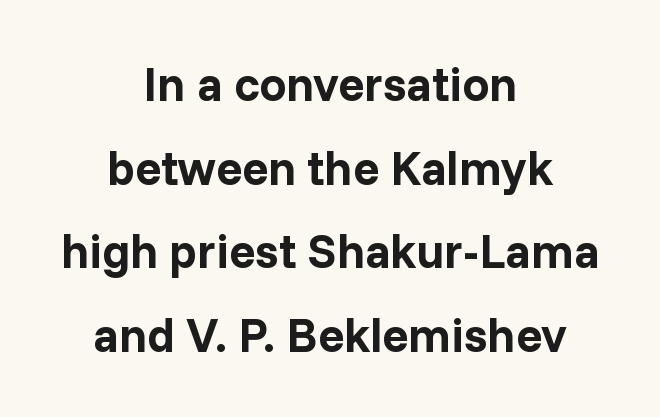
The passage shown is typeset with a sans-serif family. Neither beginnings nor endings align; midpoints do. Emphasis by weight is at full strength: bold. Each letter keeps its own natural width here, so spacing adapts to shape. The lettering holds an erect, upright posture throughout. Nobody drew a line under any word here.
